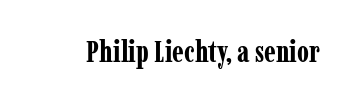
{"serif": "yes", "italic": "no", "bold": "yes", "weight": "bold", "width": "condensed", "stroke_contrast": "low", "x_height": "medium", "monospaced": "no", "underline": "no", "letter_spacing": "normal", "letter_spacing_em": 0.0, "glyph_px": 29}
